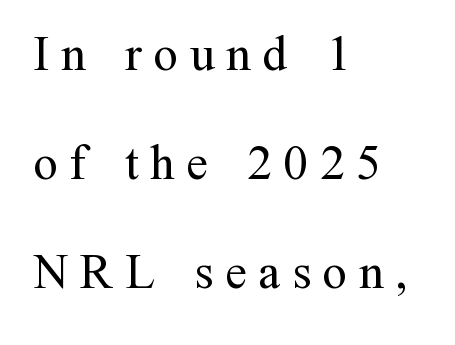
The image shows 49 px regular-weight serif type, upright; set left-aligned, loose line spacing (2.22x), unusually wide letter spacing (+0.24 em), not underlined; medium stroke contrast and a medium x-height.
